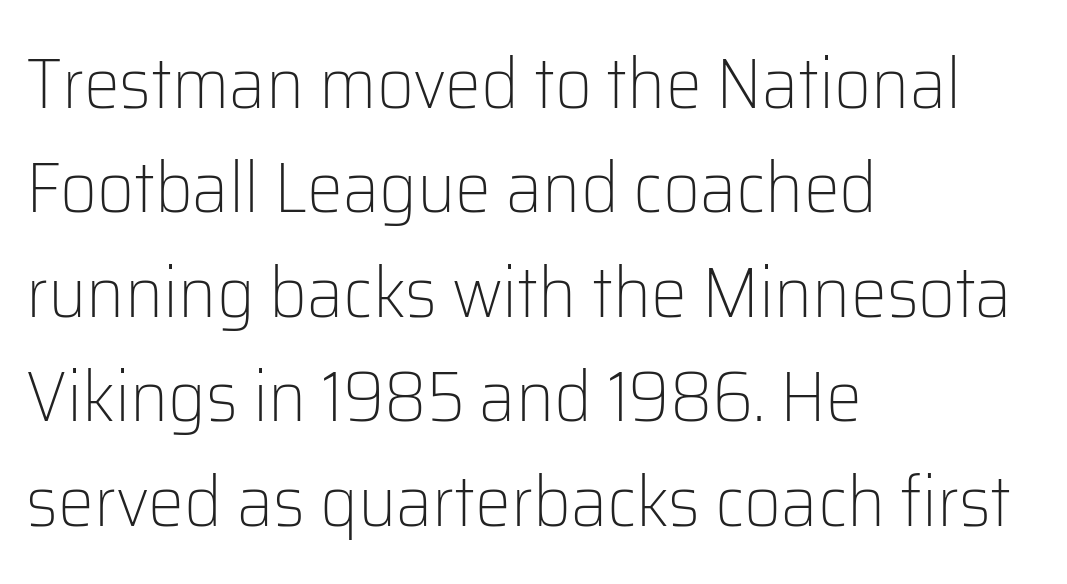
The image shows 72 px light sans-serif type, upright; set left-aligned, normal line spacing (1.45x), normal letter spacing, not underlined; low stroke contrast and a medium x-height.
